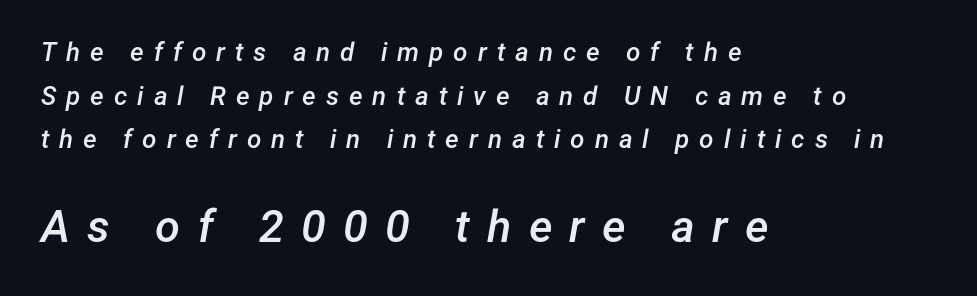
{"italic": "yes", "lean": "right", "slant_degrees": 12, "bold": "semi", "weight": "semibold", "width": "normal", "stroke_contrast": "low", "x_height": "medium", "monospaced": "no", "underline": "no", "align": "left", "line_spacing": "normal", "line_spacing_ratio": 1.68, "letter_spacing": "wide", "letter_spacing_em": 0.38, "larger_block": "second", "size_ratio": 1.73, "glyph_px": 45}
